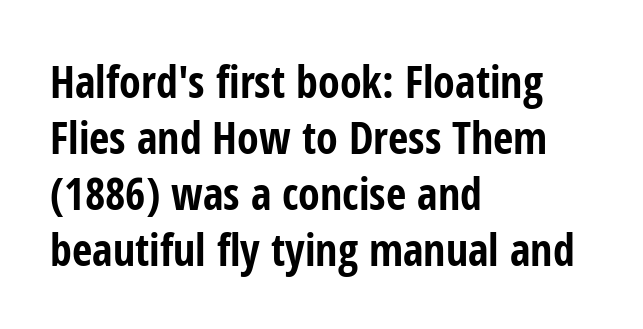
Ordinary non-slanted type is in use. Character widths vary here, with narrow letters taking less room than wide ones. You'd pick this weight for a headline — it's a proper bold. Descenders hang freely into open space.
